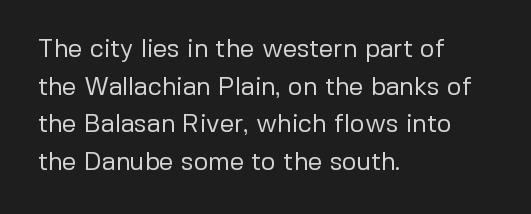
The image shows 25 px text type, upright; set left-aligned, normal line spacing (1.51x), normal letter spacing, not underlined.
